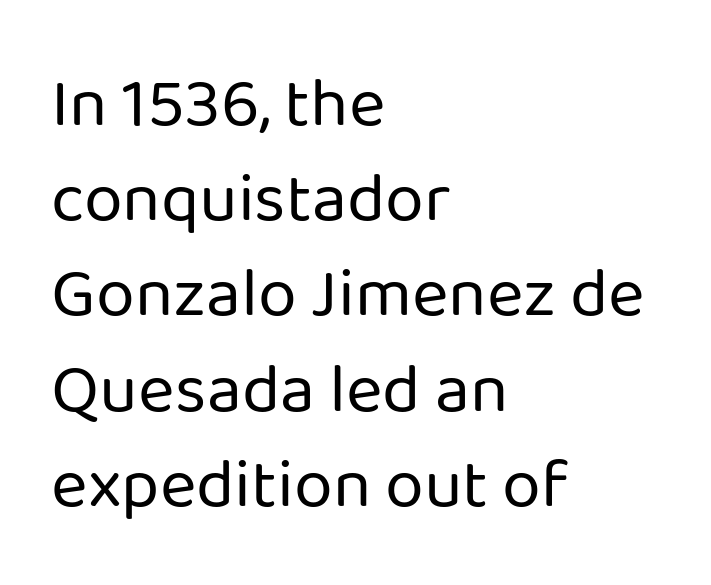
The image shows 70 px regular-weight sans-serif type, upright; set left-aligned, normal line spacing (1.36x), normal letter spacing, not underlined; low stroke contrast and a medium x-height.
